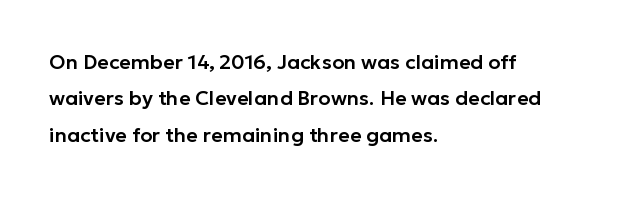
{"italic": "no", "underline": "no", "align": "left", "line_spacing_ratio": 1.82, "letter_spacing": "normal", "letter_spacing_em": 0.0, "glyph_px": 20}
